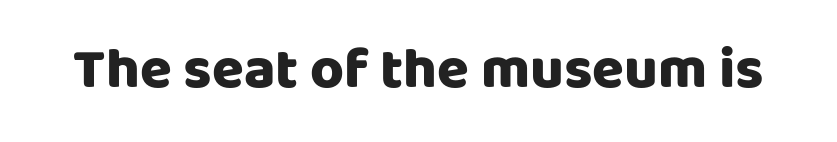
{"serif": "no", "italic": "no", "bold": "yes", "weight": "heavy", "width": "normal", "stroke_contrast": "low", "x_height": "large", "monospaced": "no", "underline": "no", "letter_spacing": "normal", "letter_spacing_em": 0.0, "glyph_px": 58}
